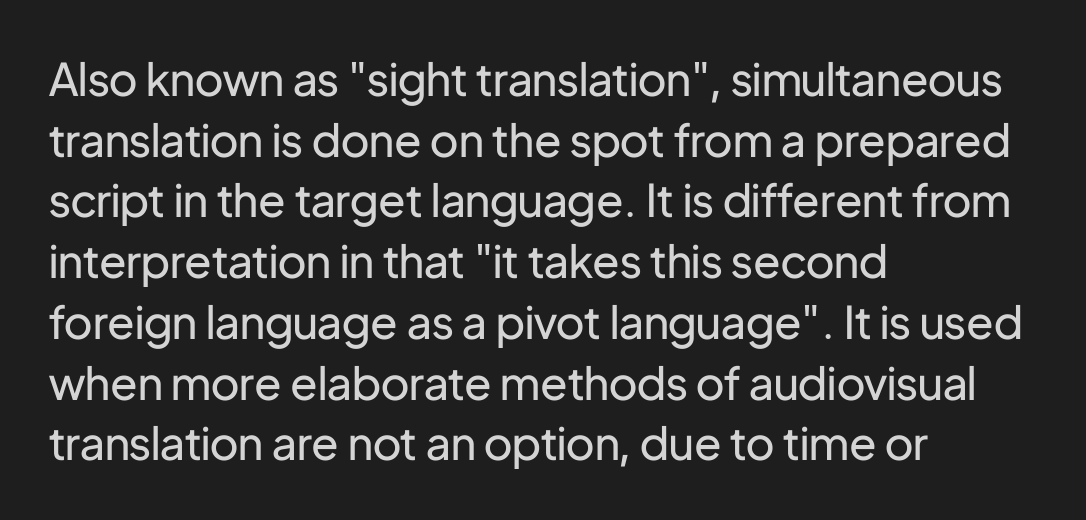
The image shows 45 px regular-weight sans-serif type, upright; set left-aligned, normal line spacing (1.35x), normal letter spacing, not underlined; low stroke contrast and a medium x-height.
